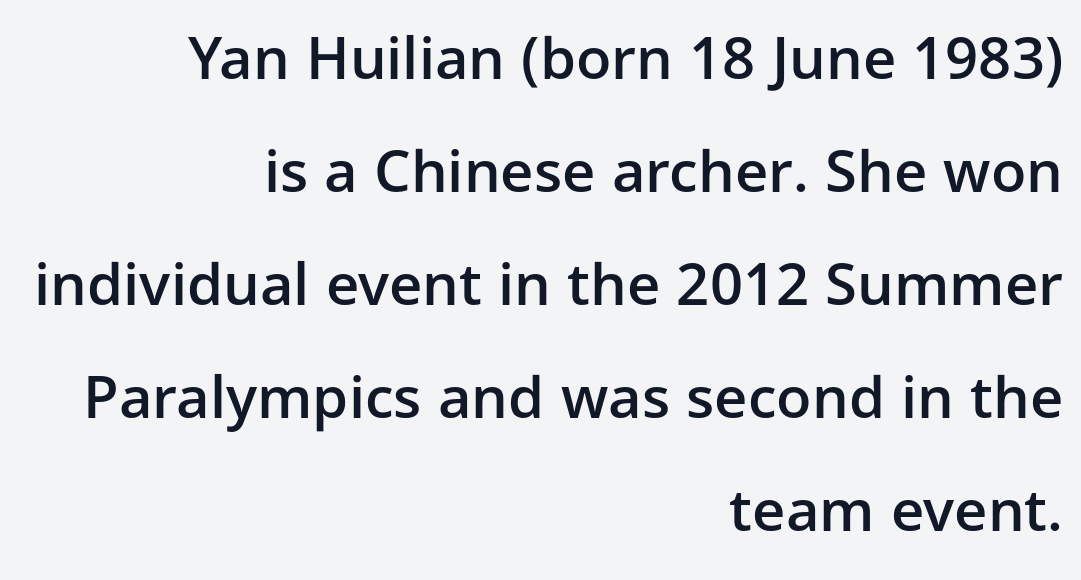
A typesetter would call this proportional, since set widths differ per character. The compositor pushed each line to the right boundary. To sum up the face: it is a sans, with no serifs. Bold? Not quite — semibold, heavier than regular but stopping short. In terms of posture, this sample is upright.
